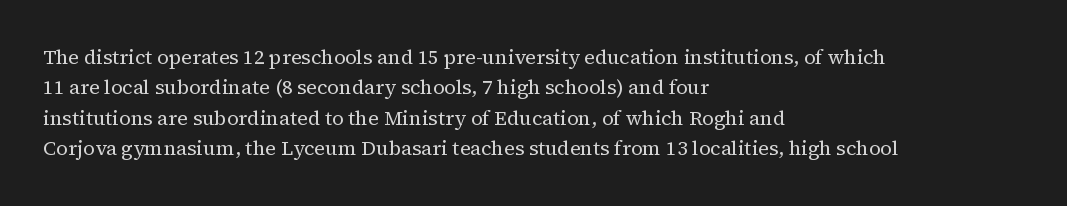
The typesetting does not lean heavy: it is not bold. Words appear dense and cohesive because spacing is normal. Every character sits straight up, as roman type does. What's the leading like? Ordinary, nothing unusual. Glance below the letters and you will spot only blank space.
